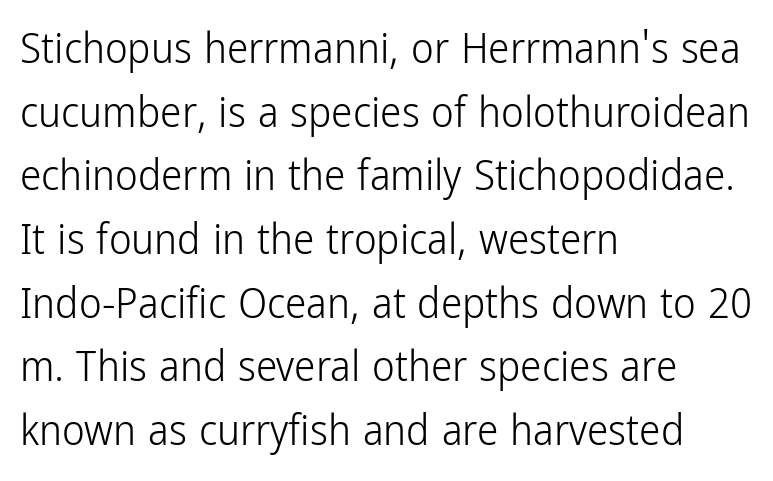
Q: Is the text bold? A: No.
Q: Is the text italic (slanted)? A: No, it is upright.
Q: Is the typeface a serif or a sans-serif typeface? A: Sans-serif.
Q: Is the text underlined? A: No.
Q: How is the paragraph aligned? A: Left-aligned.
Q: Is the spacing between letters normal or unusually wide? A: Normal.
Q: Is the spacing between lines tight, normal or loose? A: Normal.
Q: Width (condensed, normal, or wide)? A: Condensed.
Q: Stroke contrast? A: Low.
Q: x-height? A: Medium.
Q: Monospaced? A: No.
